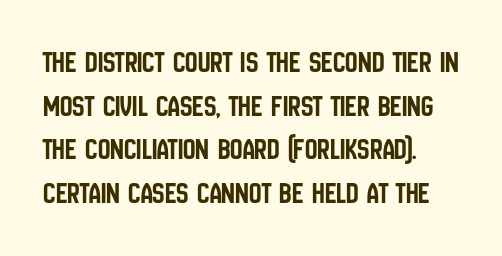
The image shows 31 px condensed sans-serif type, upright; set left-aligned, normal line spacing (1.41x), normal letter spacing, not underlined; low stroke contrast and a large x-height.
